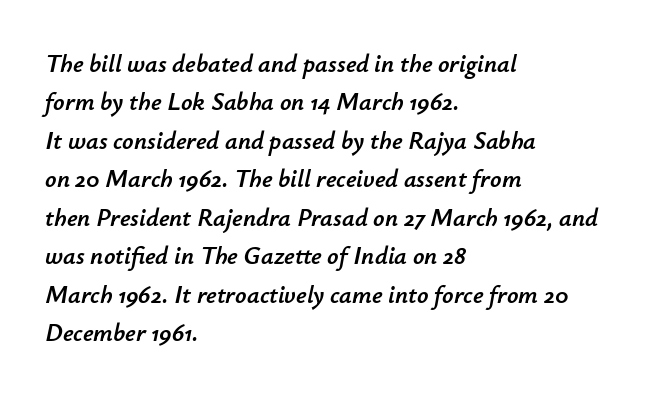
{"italic": "yes", "lean": "right", "slant_degrees": 12, "underline": "no", "align": "left", "line_spacing": "normal", "line_spacing_ratio": 1.54, "letter_spacing": "normal", "letter_spacing_em": 0.0, "glyph_px": 25}
